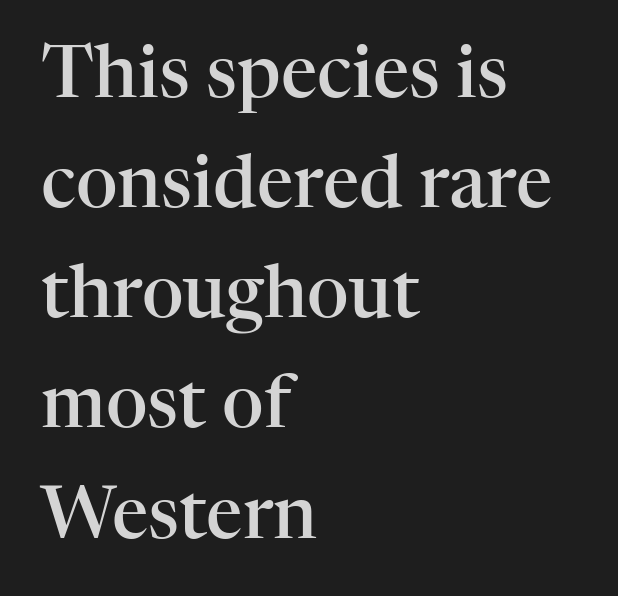
These lines stack with their left ends in a neat column. These lines are rendered in a variable-pitch font. The leading is moderate, giving the passage an even texture. These lines carry some extra weight — a demibold, not a full bold.
